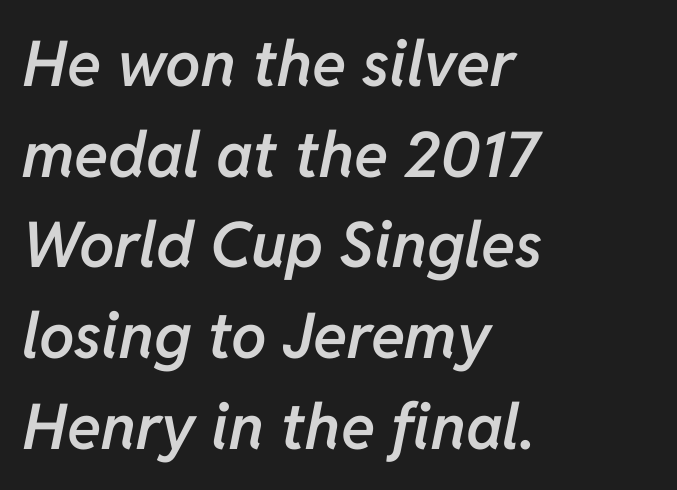
Q: Is the text bold? A: Semi-bold.
Q: Is the text italic (slanted)? A: Yes, it leans right by about 11 degrees.
Q: Is the text underlined? A: No.
Q: How is the paragraph aligned? A: Left-aligned.
Q: Is the spacing between letters normal or unusually wide? A: Normal.
Q: Is the spacing between lines tight, normal or loose? A: Normal.
Q: Width (condensed, normal, or wide)? A: Normal.
Q: Stroke contrast? A: Low.
Q: x-height? A: Medium.
Q: Monospaced? A: No.
